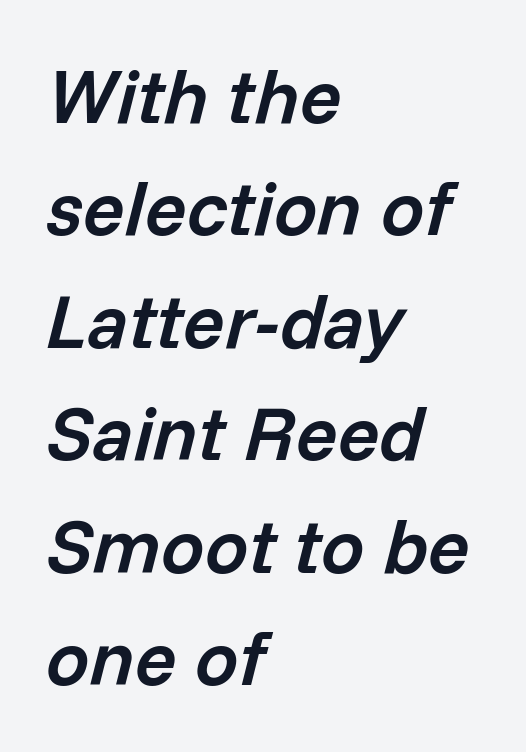
{"italic": "yes", "lean": "right", "slant_degrees": 14, "bold": "semi", "weight": "semibold", "width": "normal", "stroke_contrast": "low", "x_height": "medium", "monospaced": "no", "underline": "no", "align": "left", "line_spacing": "normal", "line_spacing_ratio": 1.46, "letter_spacing": "normal", "letter_spacing_em": 0.0, "glyph_px": 77}
